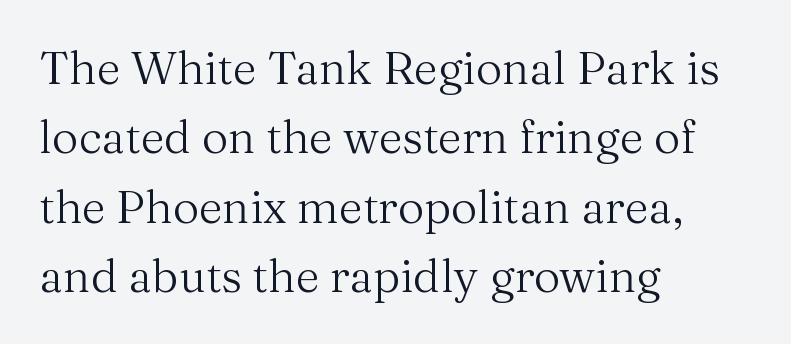
The image shows 46 px regular-weight serif type, upright; set left-aligned, normal line spacing (1.51x), normal letter spacing, not underlined; medium stroke contrast and a medium x-height.
